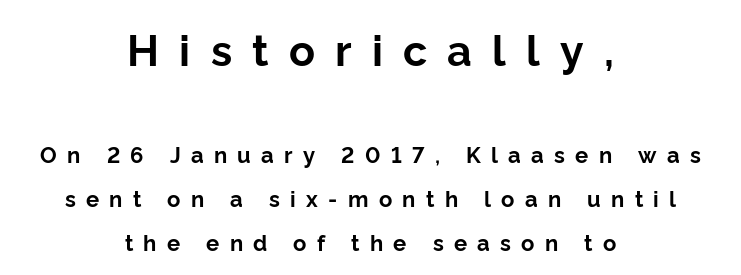
You could only call the tracking loose — the letters float apart. Descenders are the only things crossing below the line. In this sample the first text group is rendered at the bigger scale. Think of a printed novel: that variable character pitch is what you see here.
